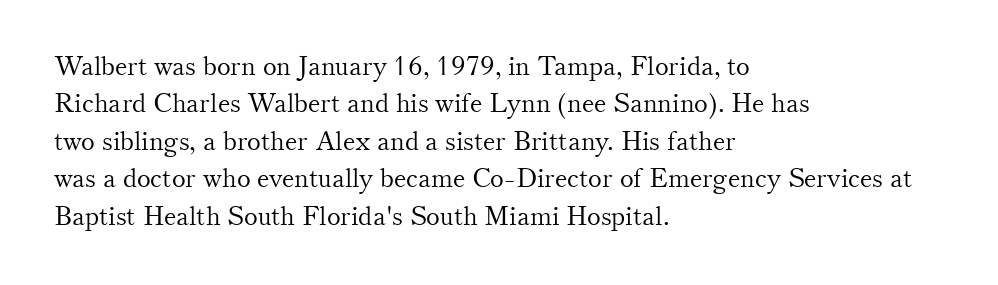
{"italic": "no", "bold": "no", "underline": "no", "align": "left", "line_spacing": "normal", "line_spacing_ratio": 1.44, "letter_spacing": "normal", "letter_spacing_em": 0.0, "glyph_px": 26}
